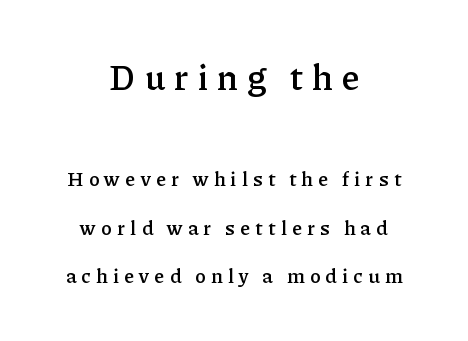
The lines are quadded center. Widely set lines give the paragraph a tall, airy silhouette. Character widths vary here, with narrow letters taking less room than wide ones. There is plenty of visible air inserted between adjacent glyphs. The type sits square on the baseline with zero lean. What kind of face is this? One with serifs.
